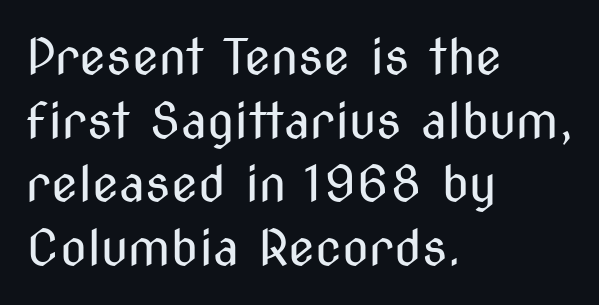
Left-aligned paragraph, ragged on the right. Every character sits straight up, as roman type does. Nothing sits at the stroke ends, so this counts as sans-serif. Honestly, the row spacing looks completely unremarkable.
